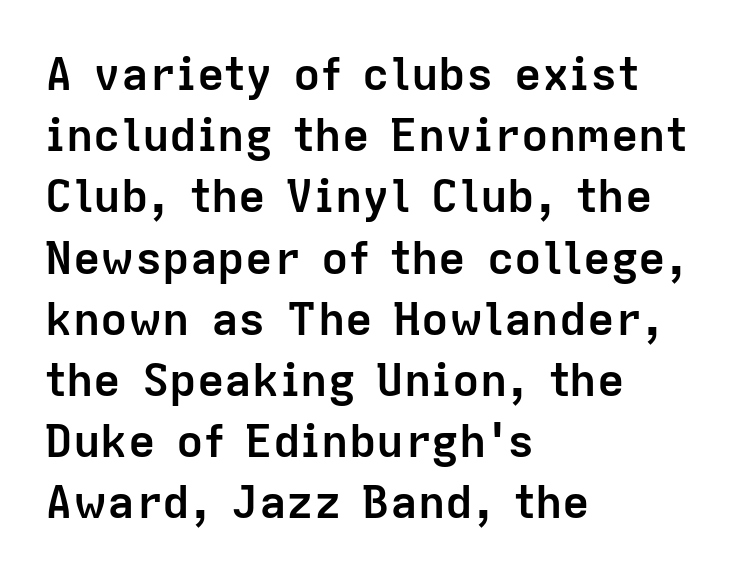
Q: Is the text bold? A: Yes.
Q: Is the text italic (slanted)? A: No, it is upright.
Q: Is the typeface a serif or a sans-serif typeface? A: Sans-serif.
Q: Is the text underlined? A: No.
Q: How is the paragraph aligned? A: Left-aligned.
Q: Is the spacing between letters normal or unusually wide? A: Normal.
Q: Is the spacing between lines tight, normal or loose? A: Normal.
Q: Width (condensed, normal, or wide)? A: Normal.
Q: Stroke contrast? A: Low.
Q: x-height? A: Medium.
Q: Monospaced? A: No.
